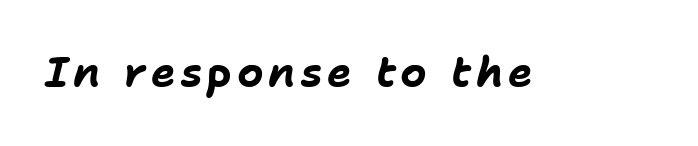
The image shows 41 px bold type, italic (leaning right); set not underlined; low stroke contrast and a medium x-height.
